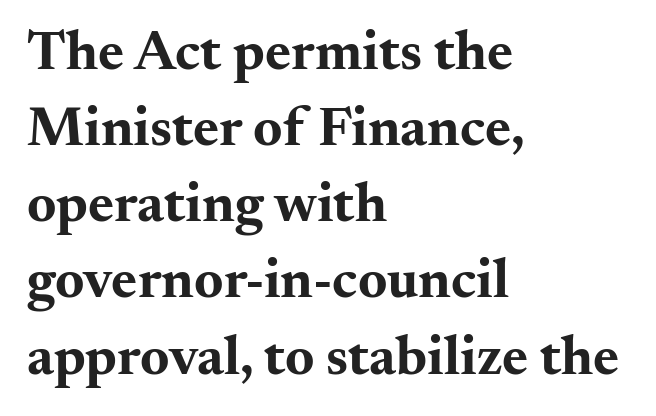
Short note: letters normally spaced. The words here are not underlined. The rendering anchors every line to the left-hand side. Note: serifs present on the glyphs. Style check: upright.
